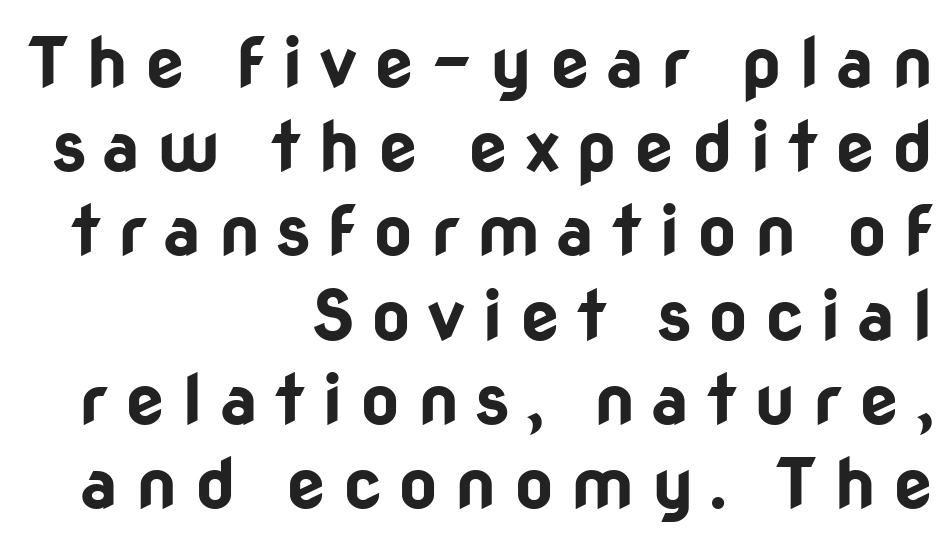
The passage shown is not underscored anywhere. Chunky letters — that's bold for sure. Right-aligned paragraph, ragged on the left. The face used here is rendered with a markedly widened letterfit. The letters advance in unequal steps, a hallmark of proportional type.
